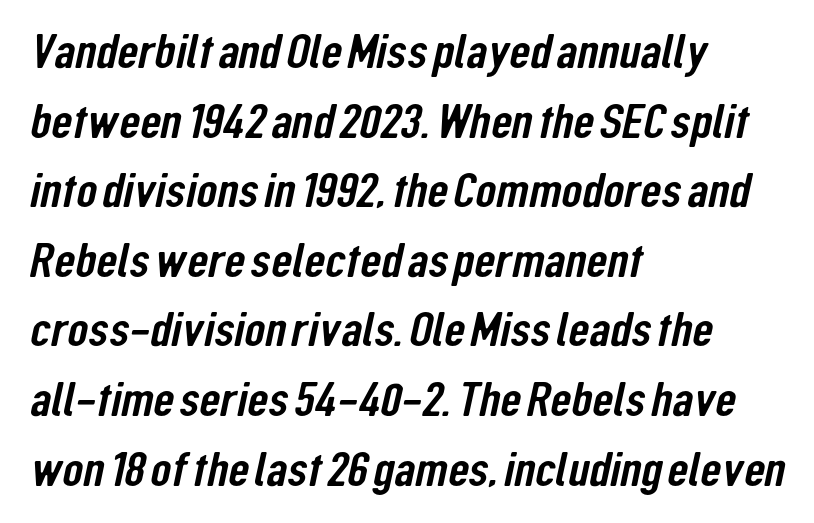
Words float on clear page, feet unadorned. How would I describe the line gaps? Plain and ordinary. Alignment: flush left. Serifs: no, the terminals of the letterforms are clean.
